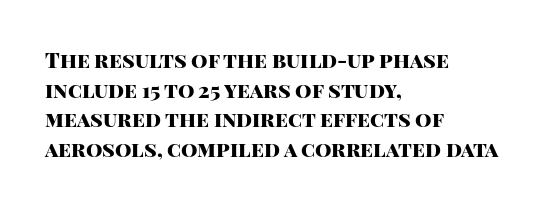
The image shows 21 px bold type, upright; set left-aligned, normal line spacing (1.41x), normal letter spacing, not underlined.
